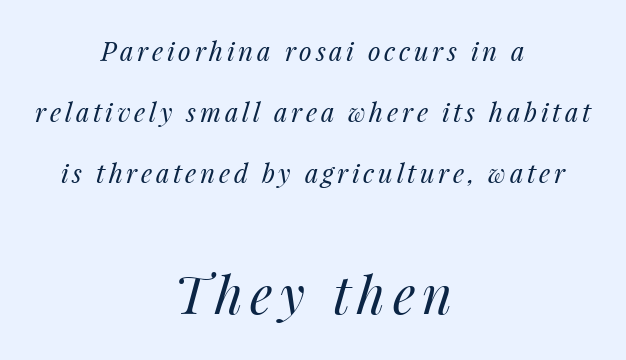
The image shows 52 px regular-weight type, italic (leaning right); set centered, loose line spacing (2.35x), not underlined; the second (bottom) block is 2.0x larger; medium stroke contrast and a medium x-height.
